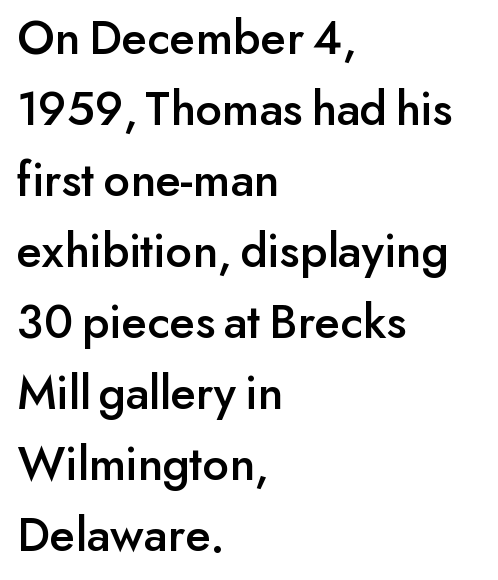
Q: Is the text italic (slanted)? A: No, it is upright.
Q: Is the typeface a serif or a sans-serif typeface? A: Sans-serif.
Q: Is the text underlined? A: No.
Q: How is the paragraph aligned? A: Left-aligned.
Q: Is the spacing between letters normal or unusually wide? A: Normal.
Q: Is the spacing between lines tight, normal or loose? A: Normal.
Q: Width (condensed, normal, or wide)? A: Normal.
Q: Stroke contrast? A: Low.
Q: x-height? A: Small.
Q: Monospaced? A: No.
